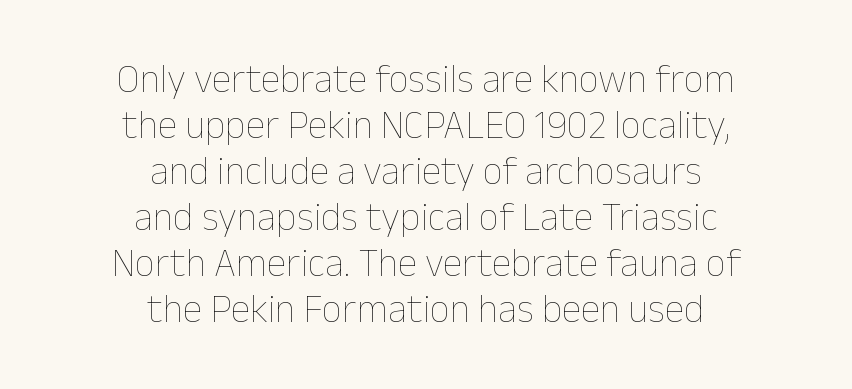
{"italic": "no", "bold": "no", "weight": "thin", "width": "normal", "stroke_contrast": "low", "x_height": "medium", "monospaced": "no", "underline": "no", "align": "center", "line_spacing": "tight", "line_spacing_ratio": 1.15, "letter_spacing": "normal", "letter_spacing_em": 0.0, "glyph_px": 40}
